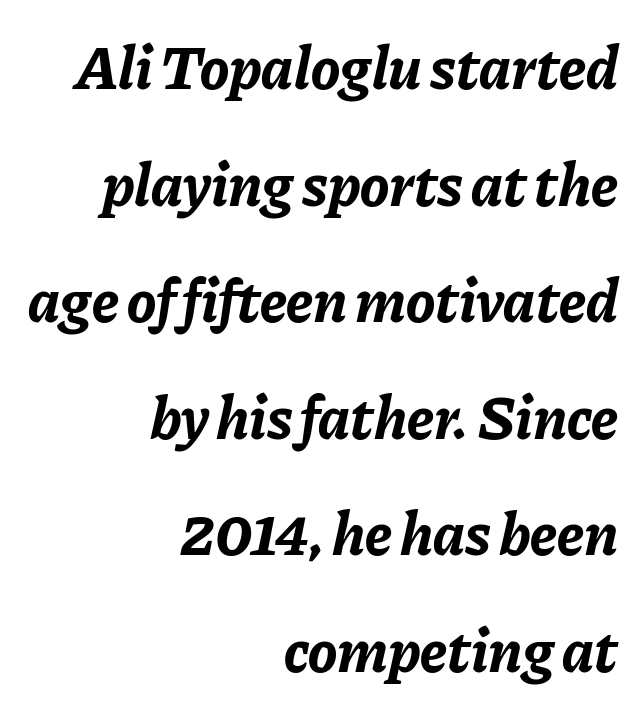
Nothing unusual about the tracking: characters are spaced as the font intends. You'd pick this weight for a headline — it's a proper bold. Style check: oblique. What's the leading like? Stretched, with rows far apart. Visually the block forms a straight wall on the right and a jagged coastline on the left.
